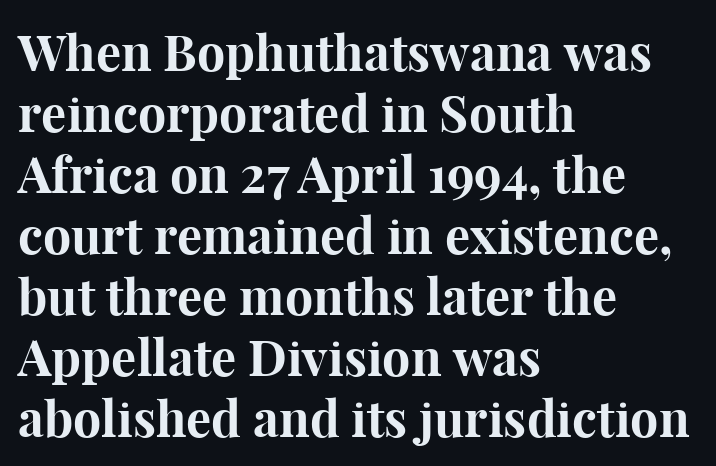
Q: Is the text bold? A: Yes.
Q: Is the text italic (slanted)? A: No, it is upright.
Q: Is the typeface a serif or a sans-serif typeface? A: Serif.
Q: Is the text underlined? A: No.
Q: How is the paragraph aligned? A: Left-aligned.
Q: Is the spacing between letters normal or unusually wide? A: Normal.
Q: Width (condensed, normal, or wide)? A: Normal.
Q: Stroke contrast? A: High.
Q: x-height? A: Medium.
Q: Monospaced? A: No.
